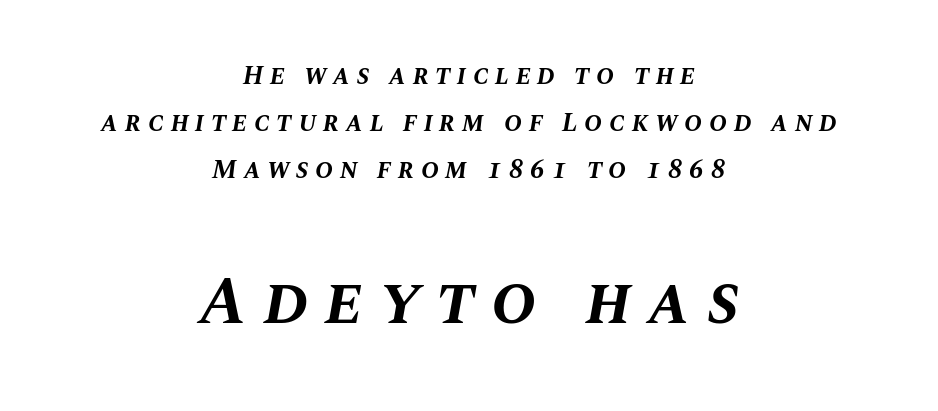
The image shows 68 px bold type, italic (leaning right); set centered, line spacing 1.74x, unusually wide letter spacing (+0.24 em), not underlined; the second (bottom) block is 2.52x larger; medium stroke contrast and a large x-height.
